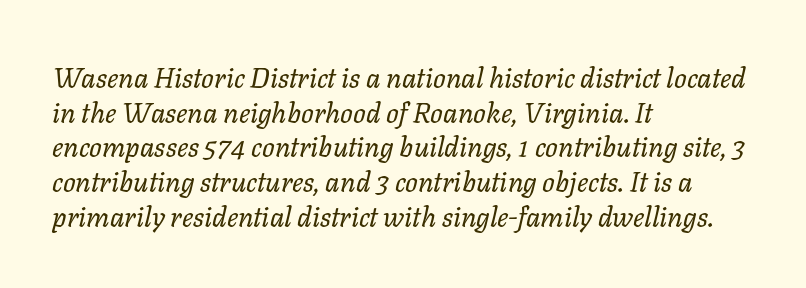
Q: Is the text bold? A: No.
Q: Is the text italic (slanted)? A: Yes, it leans right by about 11 degrees.
Q: Is the text underlined? A: No.
Q: How is the paragraph aligned? A: Left-aligned.
Q: Is the spacing between letters normal or unusually wide? A: Normal.
Q: Width (condensed, normal, or wide)? A: Normal.
Q: Stroke contrast? A: Low.
Q: x-height? A: Medium.
Q: Monospaced? A: No.
